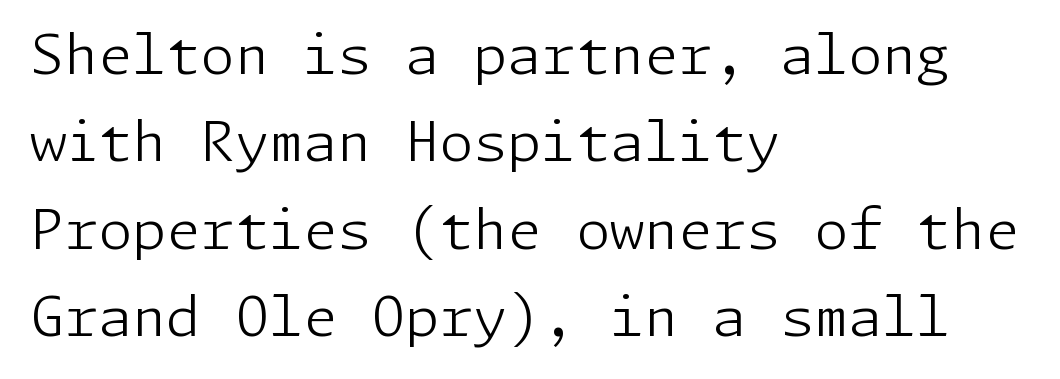
What stands out about the letter spacing? Nothing — it is the standard amount. The text block is weighted toward the left margin, trailing off unevenly rightward. Letterform terminals end flat and unadorned throughout the passage. The font's upright variant was chosen for this text. Unmarked baselines from the first word to the last.
